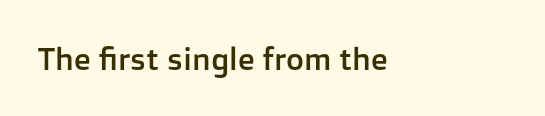
Nope, not italic — everything's standing straight. This rendering employs a face without finishing strokes, i.e., a sans-serif. The strip under each line holds only bare page. The type is set solid horizontally, with unmodified tracking. The letters advance in unequal steps, a hallmark of proportional type. Caption: multi-line text, flush left, ragged right.
